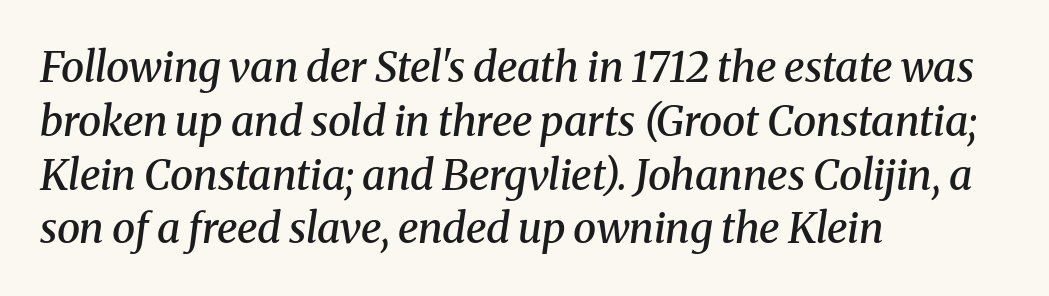
Q: Is the text bold? A: Semi-bold.
Q: Is the text italic (slanted)? A: Yes, it leans right by about 8 degrees.
Q: Is the typeface a serif or a sans-serif typeface? A: Serif.
Q: Is the text underlined? A: No.
Q: How is the paragraph aligned? A: Left-aligned.
Q: Is the spacing between letters normal or unusually wide? A: Normal.
Q: Is the spacing between lines tight, normal or loose? A: Normal.
Q: Width (condensed, normal, or wide)? A: Normal.
Q: Stroke contrast? A: Medium.
Q: x-height? A: Medium.
Q: Monospaced? A: No.
